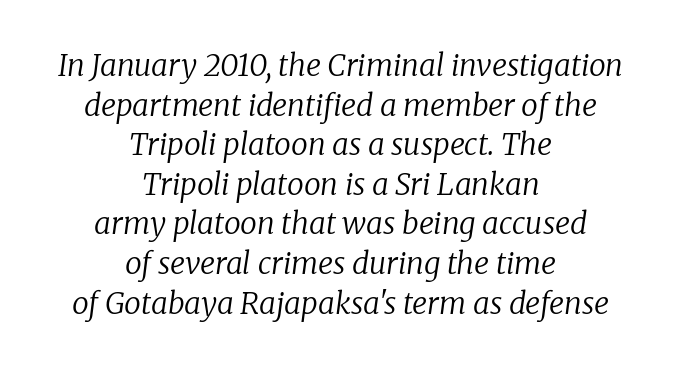
Q: Is the text bold? A: No.
Q: Is the text italic (slanted)? A: Yes, it leans right by about 8 degrees.
Q: Is the typeface a serif or a sans-serif typeface? A: Serif.
Q: Is the text underlined? A: No.
Q: How is the paragraph aligned? A: Centered.
Q: Is the spacing between letters normal or unusually wide? A: Normal.
Q: Is the spacing between lines tight, normal or loose? A: Normal.
Q: Width (condensed, normal, or wide)? A: Normal.
Q: Stroke contrast? A: Low.
Q: x-height? A: Medium.
Q: Monospaced? A: No.
